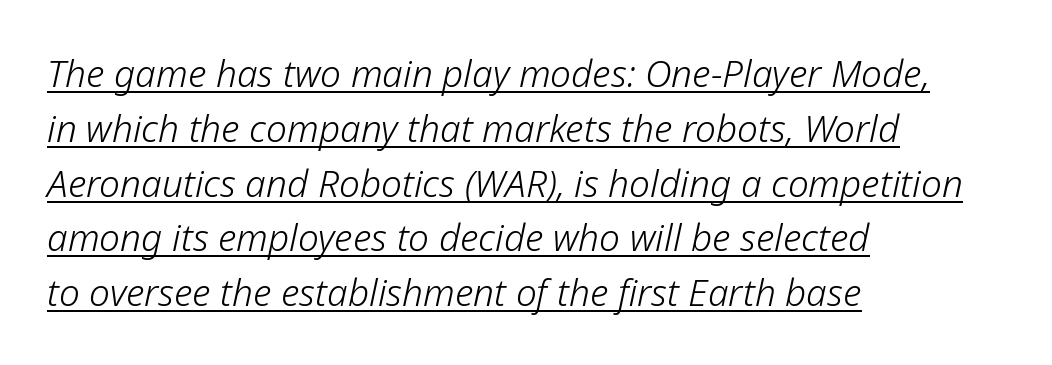
Q: Is the text bold? A: No.
Q: Is the text italic (slanted)? A: Yes, it leans right by about 12 degrees.
Q: Is the text underlined? A: Yes.
Q: How is the paragraph aligned? A: Left-aligned.
Q: Is the spacing between letters normal or unusually wide? A: Normal.
Q: Is the spacing between lines tight, normal or loose? A: Normal.
Q: Width (condensed, normal, or wide)? A: Normal.
Q: Stroke contrast? A: Low.
Q: x-height? A: Medium.
Q: Monospaced? A: No.
